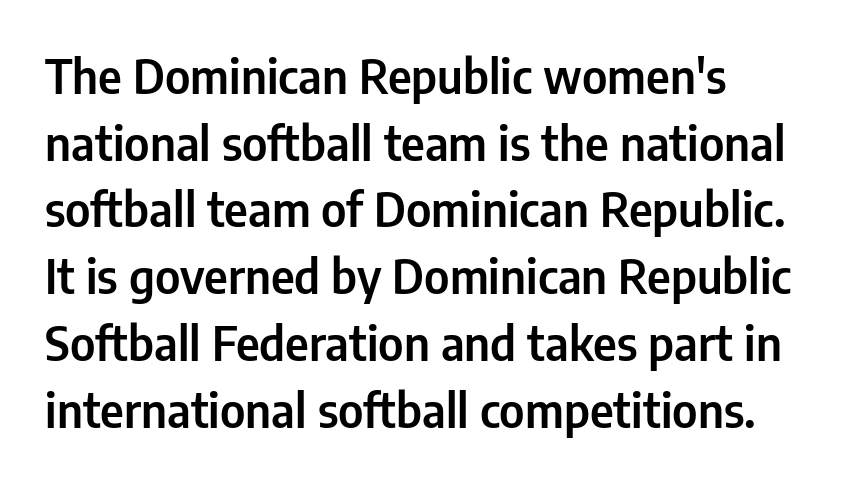
The image shows 47 px condensed sans-serif type, upright; set left-aligned, normal line spacing (1.42x), normal letter spacing, not underlined; low stroke contrast and a medium x-height.
